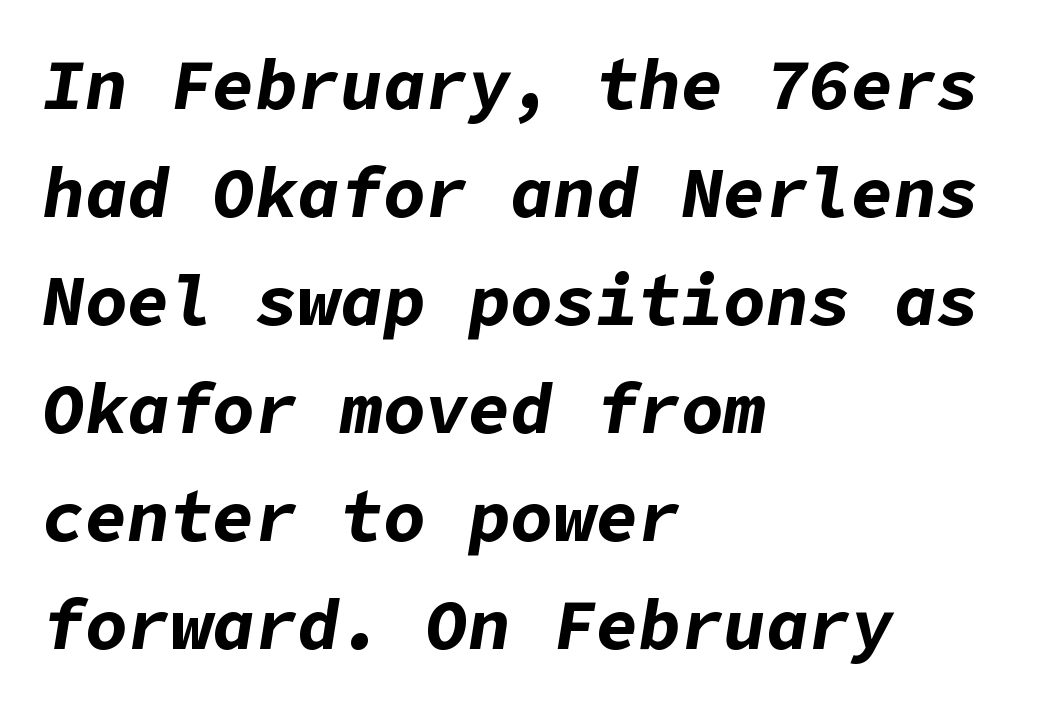
Slanted lettering throughout. You could call the tracking neutral — neither tight nor loose. Decoration check: the copy has no underline. These lines are set flush left with a ragged right edge. Look at the stroke-to-counter ratio: heavy, a bold. Notice how descenders clear the ascenders below comfortably — that's standard leading.
